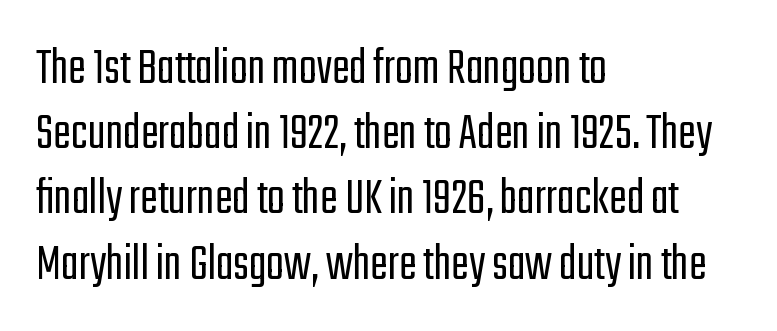
Note the varied advance widths — an 'i' is clearly narrower than an 'm'. Nope, no serifs anywhere on these letters. The glyphs are unaccompanied by any horizontal stroke below them. The tracking reads as untouched default to a designer's eye. Short and long lines alike share a common starting point at left. Characters remain perfectly vertical along every line.
